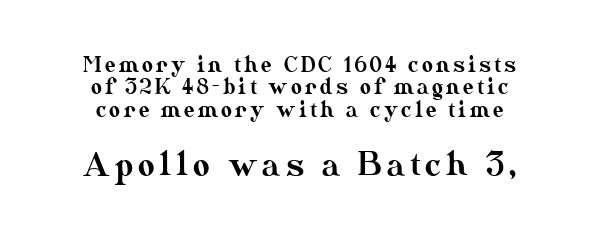
Q: Is the text italic (slanted)? A: No, it is upright.
Q: Is the text underlined? A: No.
Q: How is the paragraph aligned? A: Centered.
Q: Is the spacing between lines tight, normal or loose? A: Tight.
Q: Which block of text is set in a larger size, the first (top) or the second (bottom)? A: The second (bottom) one.
Q: Width (condensed, normal, or wide)? A: Normal.
Q: Stroke contrast? A: Medium.
Q: x-height? A: Small.
Q: Monospaced? A: No.
